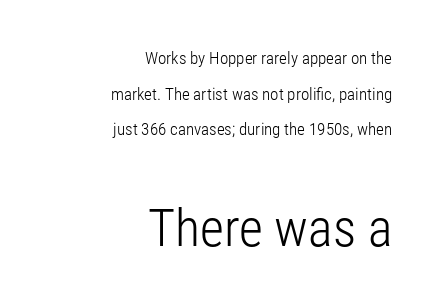
Q: Is the text bold? A: No.
Q: Is the text italic (slanted)? A: No, it is upright.
Q: Is the typeface a serif or a sans-serif typeface? A: Sans-serif.
Q: Is the text underlined? A: No.
Q: How is the paragraph aligned? A: Right-aligned.
Q: Is the spacing between letters normal or unusually wide? A: Normal.
Q: Is the spacing between lines tight, normal or loose? A: Loose.
Q: Which block of text is set in a larger size, the first (top) or the second (bottom)? A: The second (bottom) one.
Q: Width (condensed, normal, or wide)? A: Condensed.
Q: Stroke contrast? A: Low.
Q: x-height? A: Medium.
Q: Monospaced? A: No.
